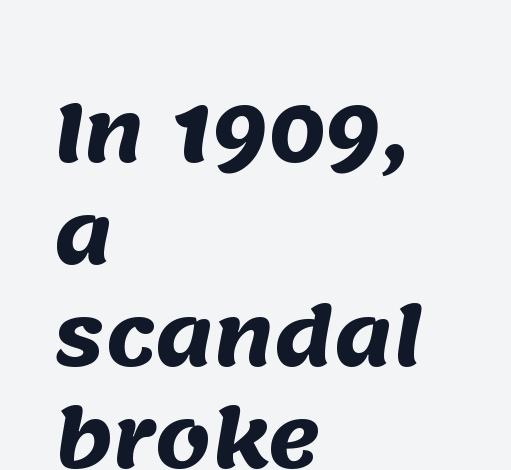
Descenders are the only things crossing below the line. Look at the stroke-to-counter ratio: heavy, a bold. Leading: standard. A sans-serif font was chosen for this passage. These lines are rendered in a variable-pitch font.
